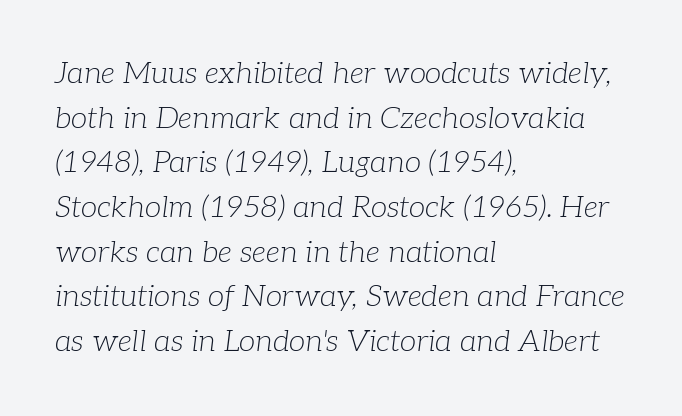
The image shows 30 px light serif type, italic (leaning right); set left-aligned, normal line spacing (1.49x), normal letter spacing, not underlined; low stroke contrast and a medium x-height.
